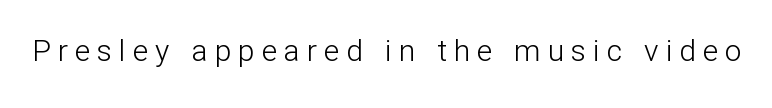
Does the type have serifs? No, each stem ends abruptly. The strokes are not fattened; the text isn't bold. Glance below the letters and you will spot only blank space. Think of a printed novel: that variable character pitch is what you see here. You can tell it's not italic because the verticals are truly vertical.
